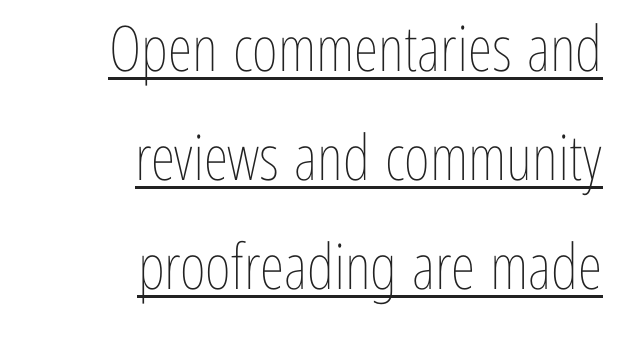
The passage is arranged like a letterhead date or caption credit — flush right. The passage shown has conventional tracking throughout. Spacing verdict: proportional, widths tailored to each character. A roman cut, with each character standing at attention. The strokes are not fattened; the text isn't bold.
